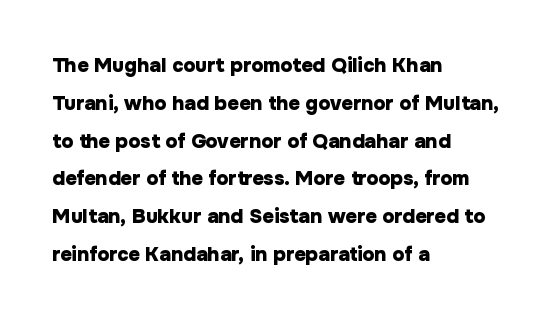
Q: Is the text bold? A: Yes.
Q: Is the text italic (slanted)? A: No, it is upright.
Q: Is the text underlined? A: No.
Q: How is the paragraph aligned? A: Left-aligned.
Q: Is the spacing between letters normal or unusually wide? A: Normal.
